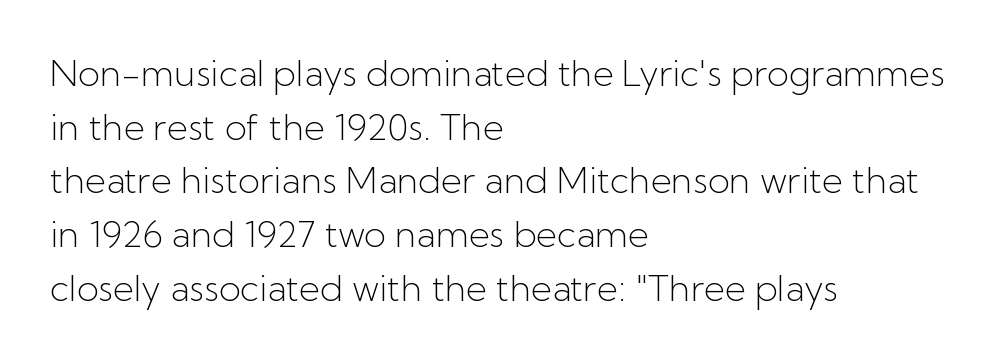
The image shows 36 px light sans-serif type, upright; set left-aligned, normal line spacing (1.49x), normal letter spacing, not underlined; low stroke contrast and a medium x-height.
